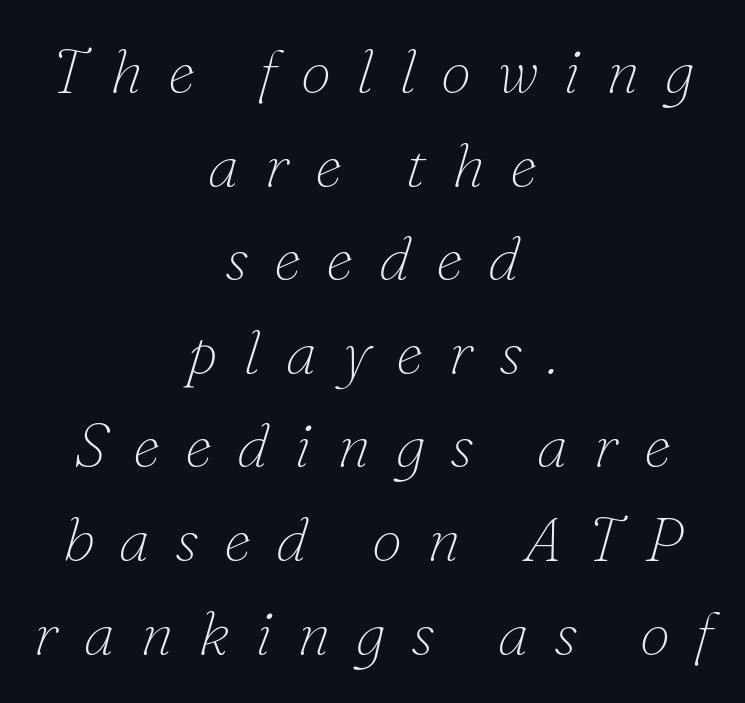
{"serif": "yes", "italic": "yes", "lean": "right", "slant_degrees": 16, "bold": "no", "weight": "thin", "width": "normal", "stroke_contrast": "low", "x_height": "small", "monospaced": "no", "underline": "no", "align": "center", "line_spacing": "normal", "line_spacing_ratio": 1.51, "letter_spacing": "wide", "letter_spacing_em": 0.41, "glyph_px": 62}
